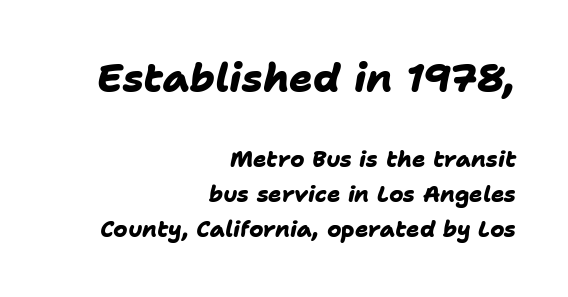
The image shows 39 px heavy sans-serif type; set right-aligned, normal line spacing (1.57x), normal letter spacing, not underlined; the first (top) block is 1.77x larger; low stroke contrast and a medium x-height.
